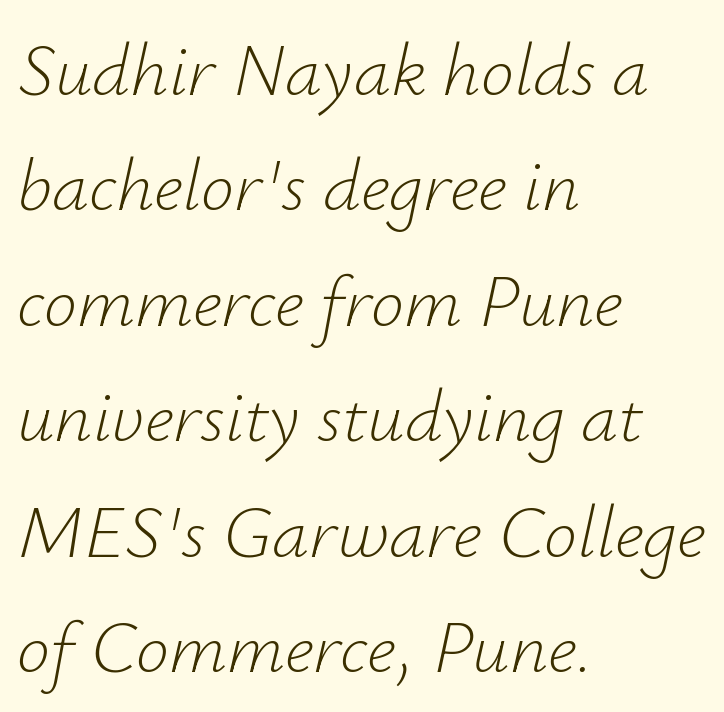
Quick note: underline off. The passage shown stacks its lines at a standard gap. The face used here is proportionally spaced, like ordinary book or web type. The typeface has the unassuming heft of standard copy or less. Nothing unusual about the tracking: characters are spaced as the font intends. Visually the block forms a straight wall on the left and a jagged coastline on the right.
